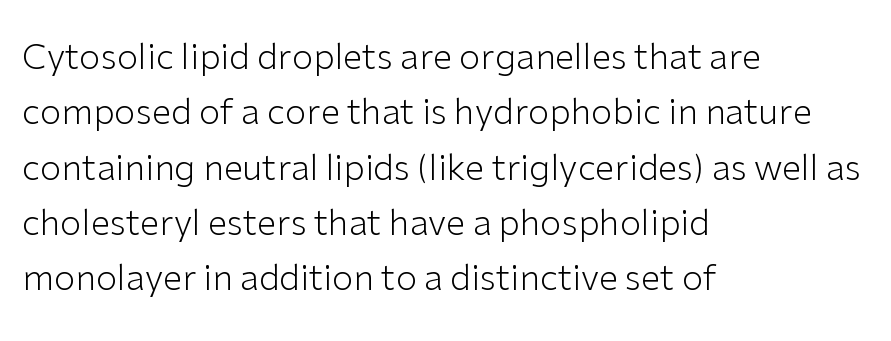
Q: Is the text bold? A: No.
Q: Is the text italic (slanted)? A: No, it is upright.
Q: Is the typeface a serif or a sans-serif typeface? A: Sans-serif.
Q: Is the text underlined? A: No.
Q: How is the paragraph aligned? A: Left-aligned.
Q: Is the spacing between letters normal or unusually wide? A: Normal.
Q: Is the spacing between lines tight, normal or loose? A: Normal.
Q: Width (condensed, normal, or wide)? A: Normal.
Q: Stroke contrast? A: Low.
Q: x-height? A: Medium.
Q: Monospaced? A: No.
